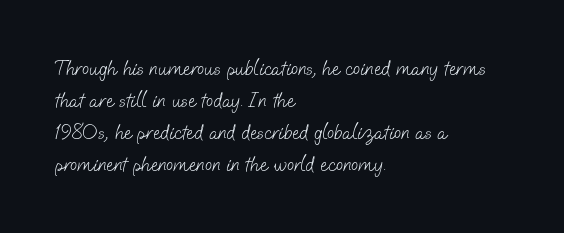
{"bold": "no", "underline": "no", "align": "left", "line_spacing": "normal", "line_spacing_ratio": 1.53, "letter_spacing": "normal", "letter_spacing_em": 0.0, "glyph_px": 21}
